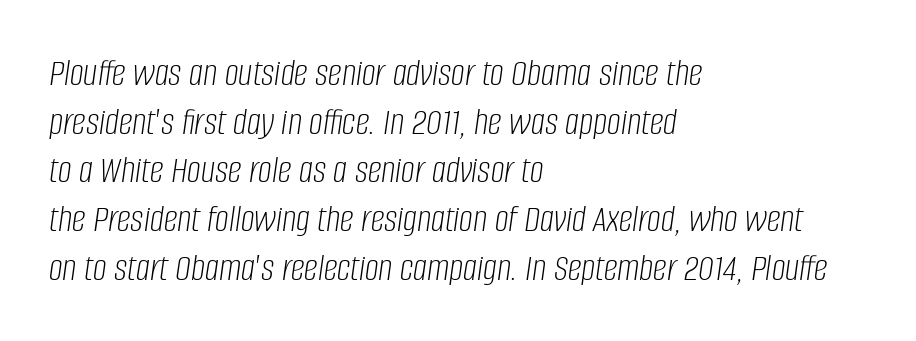
Q: Is the text bold? A: No.
Q: Is the text italic (slanted)? A: Yes, it leans right by about 8 degrees.
Q: Is the text underlined? A: No.
Q: How is the paragraph aligned? A: Left-aligned.
Q: Is the spacing between letters normal or unusually wide? A: Normal.
Q: Is the spacing between lines tight, normal or loose? A: Normal.
Q: Width (condensed, normal, or wide)? A: Condensed.
Q: Stroke contrast? A: Low.
Q: x-height? A: Large.
Q: Monospaced? A: No.
